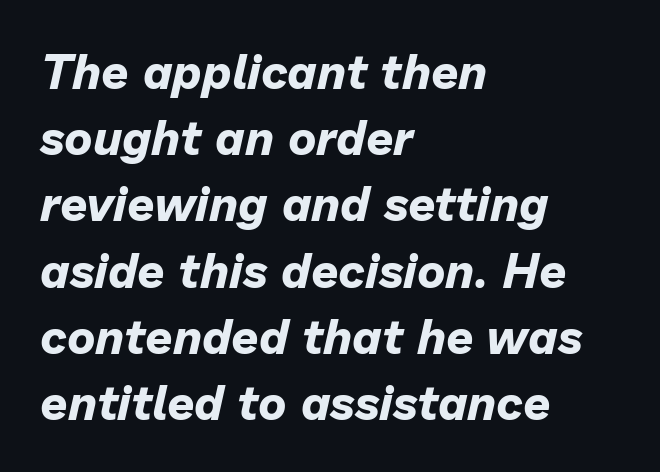
{"italic": "yes", "lean": "right", "slant_degrees": 13, "bold": "yes", "weight": "bold", "width": "normal", "stroke_contrast": "low", "x_height": "medium", "monospaced": "no", "underline": "no", "align": "left", "line_spacing": "normal", "line_spacing_ratio": 1.38, "letter_spacing": "normal", "letter_spacing_em": 0.0, "glyph_px": 48}
